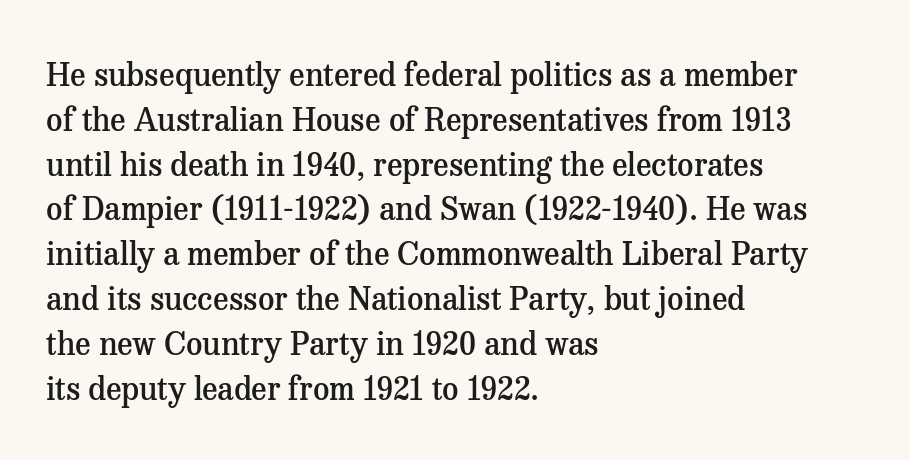
The image shows 32 px semibold serif type, upright; set left-aligned, normal line spacing (1.4x), normal letter spacing, not underlined; medium stroke contrast and a medium x-height.
